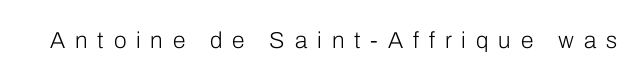
Q: Is the text bold? A: No.
Q: Is the text italic (slanted)? A: No, it is upright.
Q: Is the text underlined? A: No.
Q: Is the spacing between letters normal or unusually wide? A: Unusually wide.
